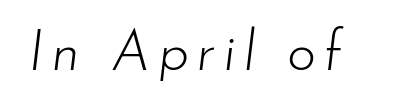
{"italic": "yes", "lean": "right", "slant_degrees": 7, "bold": "no", "weight": "light", "width": "normal", "stroke_contrast": "low", "x_height": "small", "monospaced": "no", "underline": "no", "glyph_px": 56}
